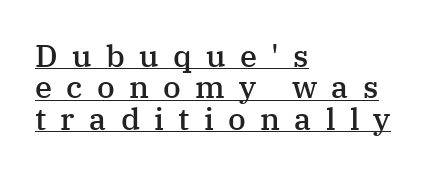
The image shows 31 px semibold serif type, upright; set left-aligned, tight line spacing (1.01x), unusually wide letter spacing (+0.46 em), underlined; medium stroke contrast and a medium x-height.
